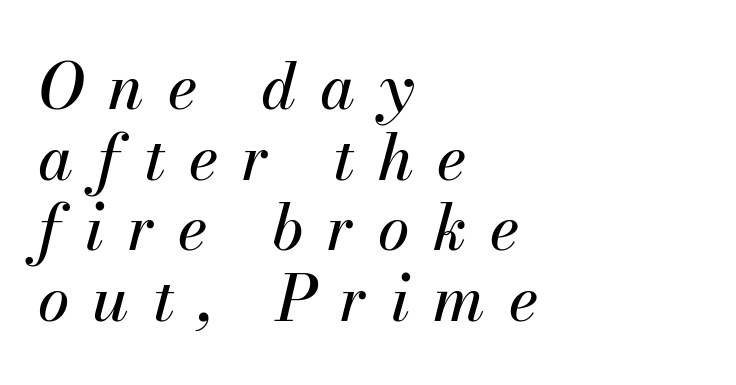
The image shows 63 px text type, italic (leaning right); set left-aligned, tight line spacing (1.12x), unusually wide letter spacing (+0.38 em), not underlined; medium stroke contrast and a small x-height.
